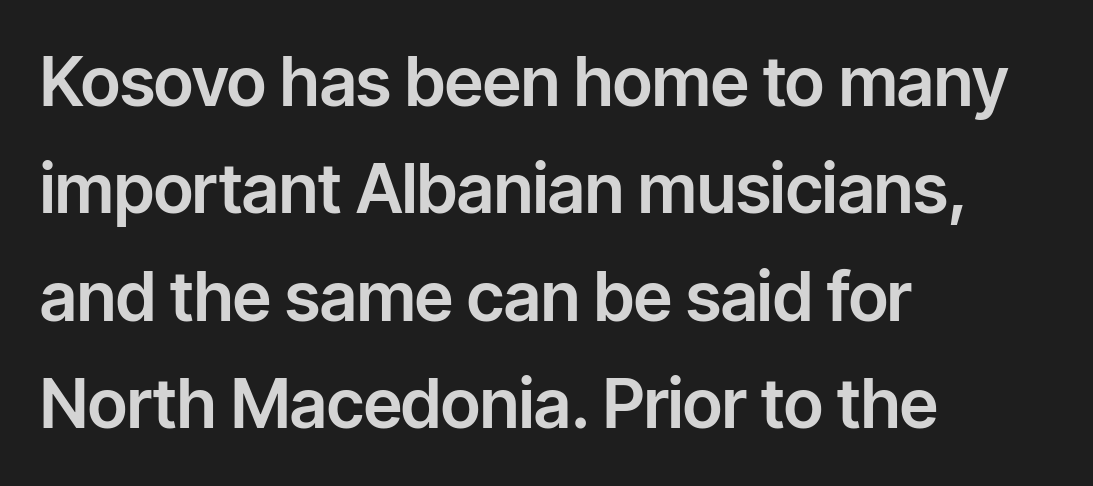
Q: Is the text italic (slanted)? A: No, it is upright.
Q: Is the typeface a serif or a sans-serif typeface? A: Sans-serif.
Q: Is the text underlined? A: No.
Q: How is the paragraph aligned? A: Left-aligned.
Q: Is the spacing between letters normal or unusually wide? A: Normal.
Q: Is the spacing between lines tight, normal or loose? A: Normal.
Q: Width (condensed, normal, or wide)? A: Normal.
Q: Stroke contrast? A: Low.
Q: x-height? A: Medium.
Q: Monospaced? A: No.
